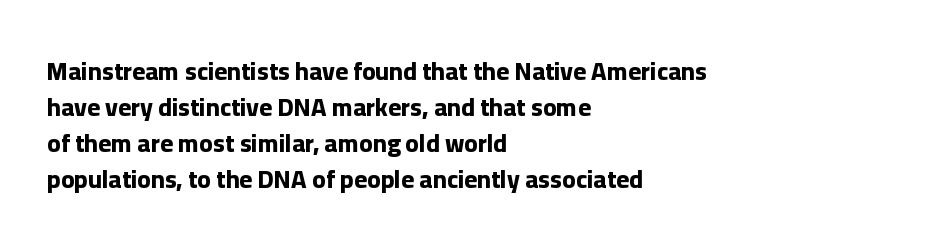
Nope, not italic — everything's standing straight. A normal amount of white space separates one row of letters from the next. Pretty heavy lettering here — definitely bold. Line starts are locked; line ends wander. Tracking here is standard; glyphs follow each other at the usual distance. Decoration check: the copy has no underline.
